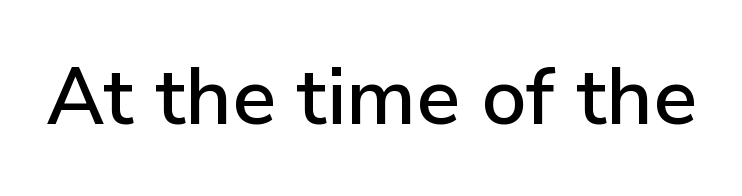
If you drew a line through each stem, it would be perfectly vertical. Each letter keeps its own natural width here, so spacing adapts to shape. The space beneath each line is pristine and unruled. Characters follow at the spacing the type designer built in. Stroke terminals: plain, sans-serif.
